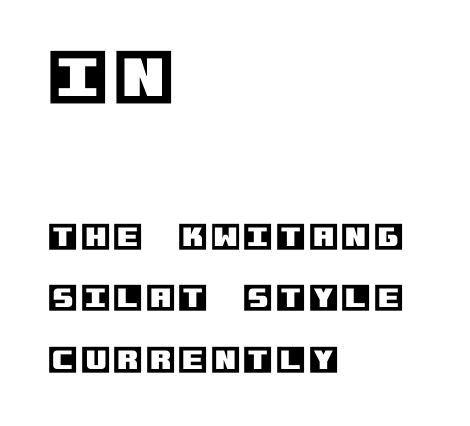
Q: Is the text italic (slanted)? A: No, it is upright.
Q: Is the text underlined? A: No.
Q: How is the paragraph aligned? A: Left-aligned.
Q: Is the spacing between lines tight, normal or loose? A: Loose.
Q: Which block of text is set in a larger size, the first (top) or the second (bottom)? A: The first (top) one.
Q: Width (condensed, normal, or wide)? A: Normal.
Q: x-height? A: Large.
